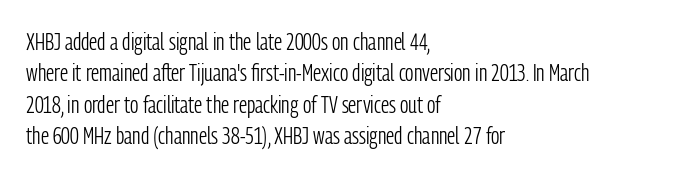
What stands out about the letter spacing? Nothing — it is the standard amount. Unmarked baselines from the first word to the last. The rendering anchors every line to the left-hand side. Regarding leading, the lines here are spaced in the standard way. Compared with a typical body face, this is equally light or lighter still. In terms of posture, this sample is upright.
